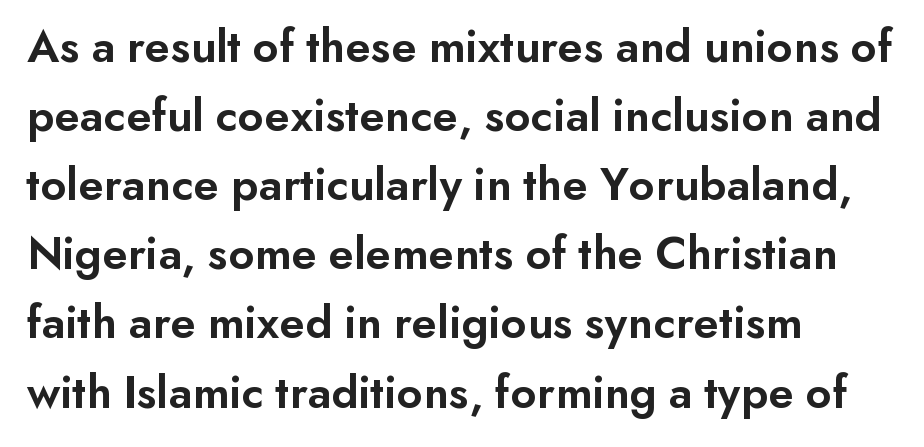
The image shows 48 px semibold sans-serif type, upright; set left-aligned, normal line spacing (1.44x), normal letter spacing, not underlined; low stroke contrast and a small x-height.
